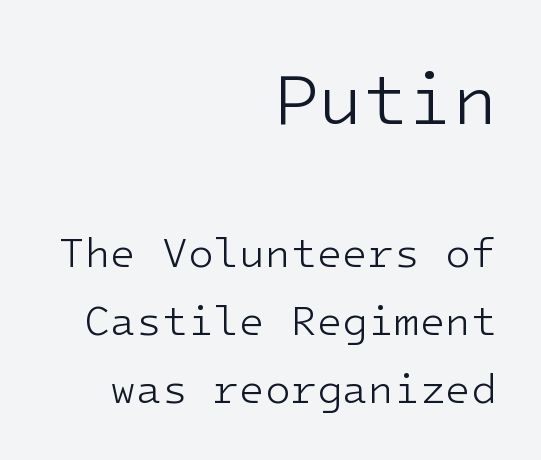
The image shows 73 px light sans-serif type, upright; set right-aligned, normal line spacing (1.62x), normal letter spacing, not underlined; the first (top) block is 1.74x larger; low stroke contrast and a medium x-height.
